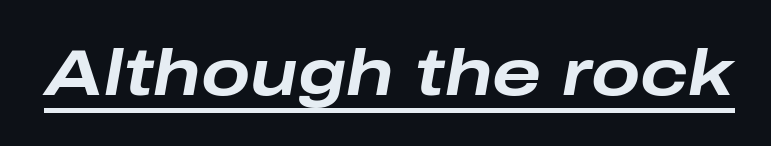
The image shows 65 px bold, wide type, italic (leaning right); set normal letter spacing, underlined; low stroke contrast and a medium x-height.
